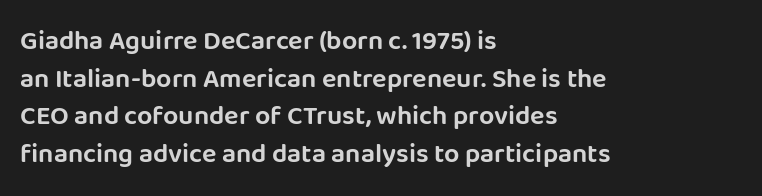
{"italic": "no", "underline": "no", "align": "left", "line_spacing": "normal", "line_spacing_ratio": 1.39, "letter_spacing": "normal", "letter_spacing_em": 0.0, "glyph_px": 27}
